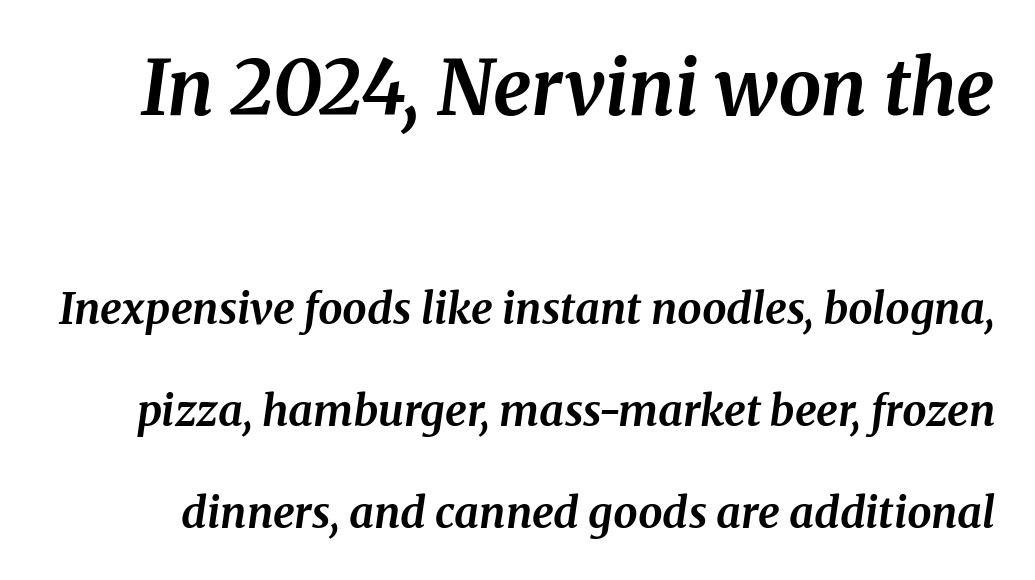
{"serif": "yes", "italic": "yes", "lean": "right", "slant_degrees": 8, "bold": "yes", "weight": "bold", "width": "normal", "stroke_contrast": "medium", "x_height": "medium", "monospaced": "no", "underline": "no", "line_spacing": "loose", "line_spacing_ratio": 2.37, "letter_spacing": "normal", "letter_spacing_em": 0.0, "larger_block": "first", "size_ratio": 1.77, "glyph_px": 76}
